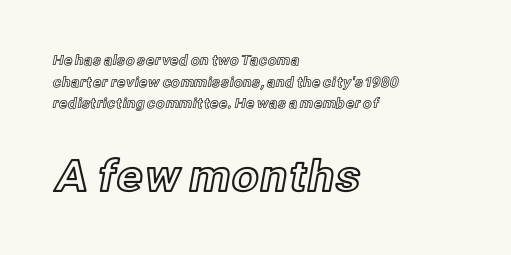
Just letters on the line, the space beneath them empty. The face used here is proportionally spaced, like ordinary book or web type. These lines stack with their left ends in a neat column. Compared with typical body copy, the letter spacing here is the same. The following chunk of copy outweighs the initial chunk in type size. Interline gaps are of average width in this sample.
